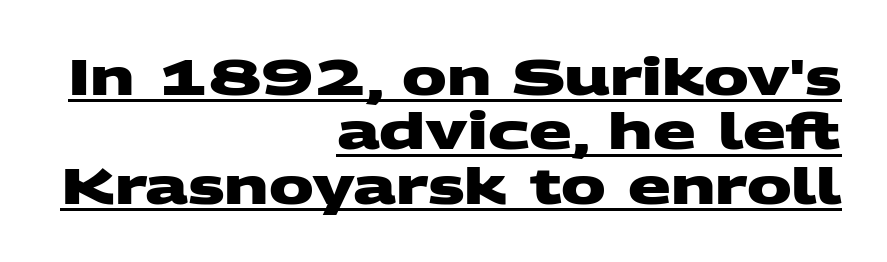
The image shows 50 px heavy, wide sans-serif type; set right-aligned, tight line spacing (1.09x), normal letter spacing, underlined; medium stroke contrast and a large x-height.
